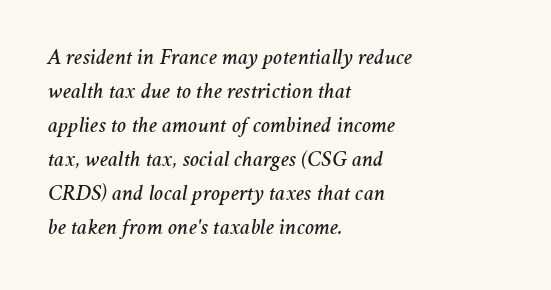
Q: Is the text italic (slanted)? A: Yes, it leans right by about 11 degrees.
Q: Is the text underlined? A: No.
Q: How is the paragraph aligned? A: Left-aligned.
Q: Is the spacing between letters normal or unusually wide? A: Normal.
Q: Is the spacing between lines tight, normal or loose? A: Normal.
